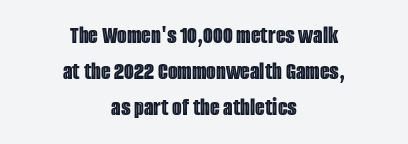
The image shows 25 px text type, upright; set centered, normal line spacing (1.45x), normal letter spacing, not underlined.
